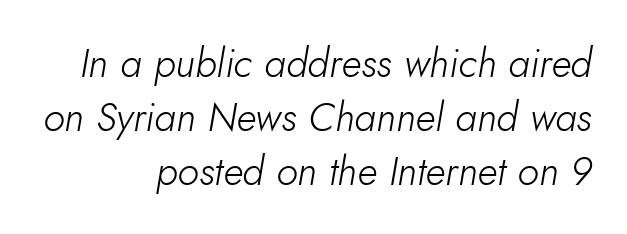
The image shows 40 px light type, italic (leaning right); set right-aligned, normal line spacing (1.35x), normal letter spacing, not underlined; low stroke contrast and a small x-height.
